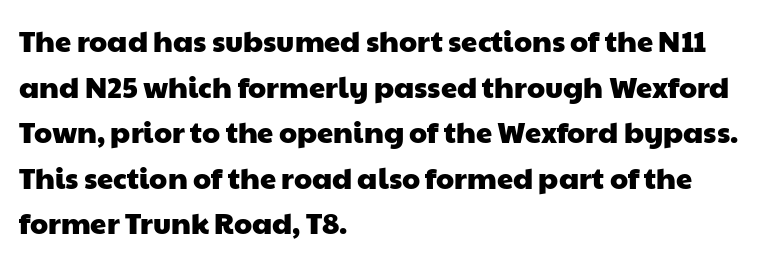
{"serif": "no", "width": "wide", "stroke_contrast": "low", "x_height": "medium", "monospaced": "no", "underline": "no", "align": "left", "line_spacing": "normal", "line_spacing_ratio": 1.57, "letter_spacing": "normal", "letter_spacing_em": 0.0, "glyph_px": 29}
